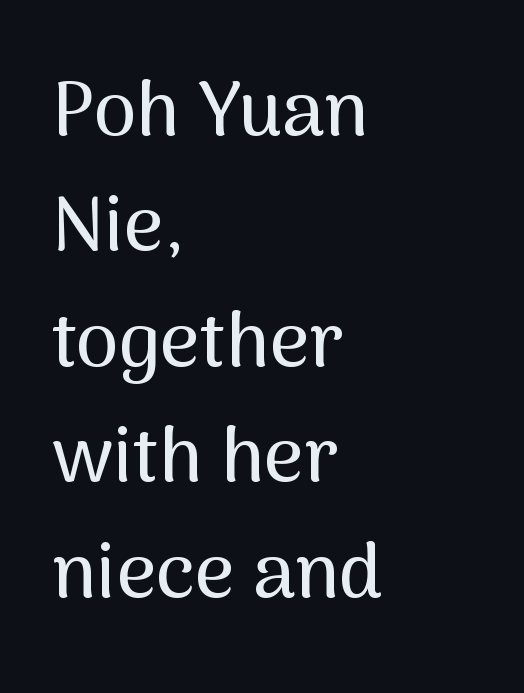
Typographically, this falls in the sans-serif category. Posture: upright roman. The space beneath each line is pristine and unruled. The rendering uses natural spacing where letterforms have individual widths.
